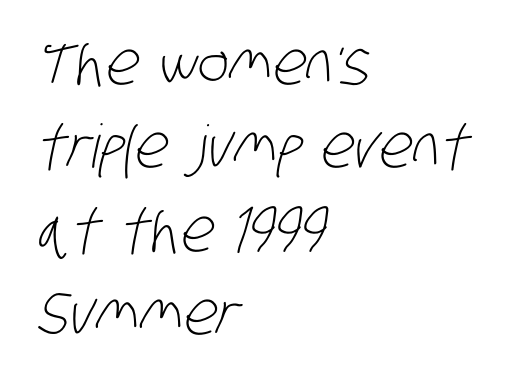
In terms of leading, this rendering sits right in the middle. The designer went with a sans here, leaving each stem footless. These lines stack with their left ends in a neat column. Look at the tracking — it's just the regular setting, nothing added. A clean baseline with only descenders dipping below it.
